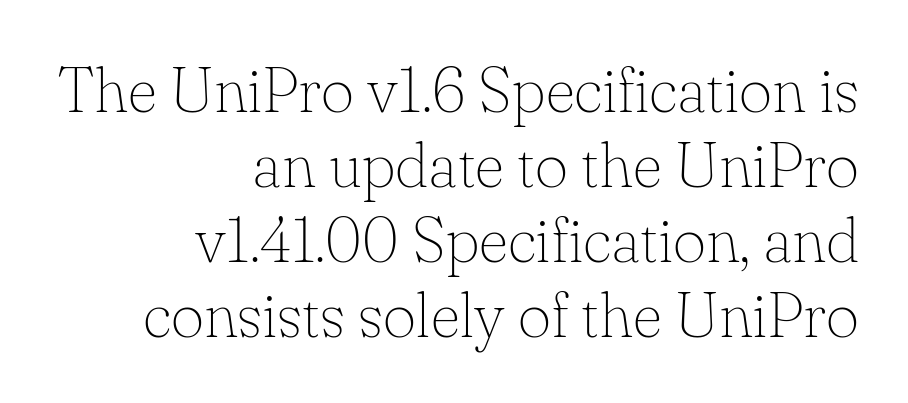
Q: Is the text bold? A: No.
Q: Is the text italic (slanted)? A: No, it is upright.
Q: Is the typeface a serif or a sans-serif typeface? A: Serif.
Q: Is the text underlined? A: No.
Q: How is the paragraph aligned? A: Right-aligned.
Q: Is the spacing between letters normal or unusually wide? A: Normal.
Q: Width (condensed, normal, or wide)? A: Normal.
Q: Stroke contrast? A: Low.
Q: x-height? A: Small.
Q: Monospaced? A: No.
